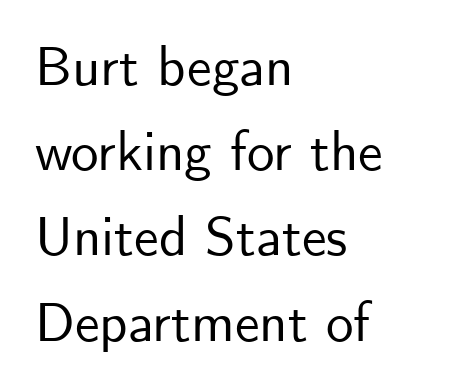
Q: Is the text italic (slanted)? A: No, it is upright.
Q: Is the typeface a serif or a sans-serif typeface? A: Sans-serif.
Q: Is the text underlined? A: No.
Q: How is the paragraph aligned? A: Left-aligned.
Q: Is the spacing between letters normal or unusually wide? A: Normal.
Q: Is the spacing between lines tight, normal or loose? A: Normal.
Q: Width (condensed, normal, or wide)? A: Normal.
Q: Stroke contrast? A: Low.
Q: x-height? A: Small.
Q: Monospaced? A: No.
